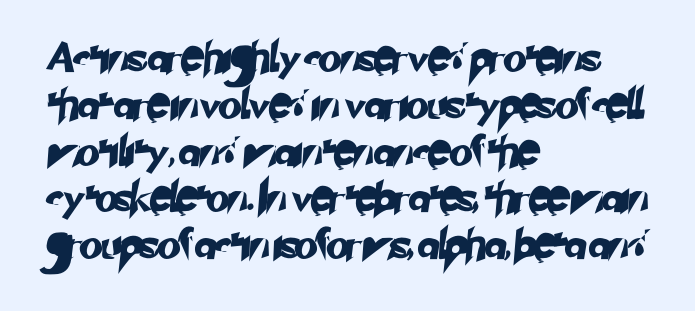
The image shows 30 px sans-serif type; set left-aligned, normal line spacing (1.56x), normal letter spacing, not underlined; low stroke contrast and a small x-height.
